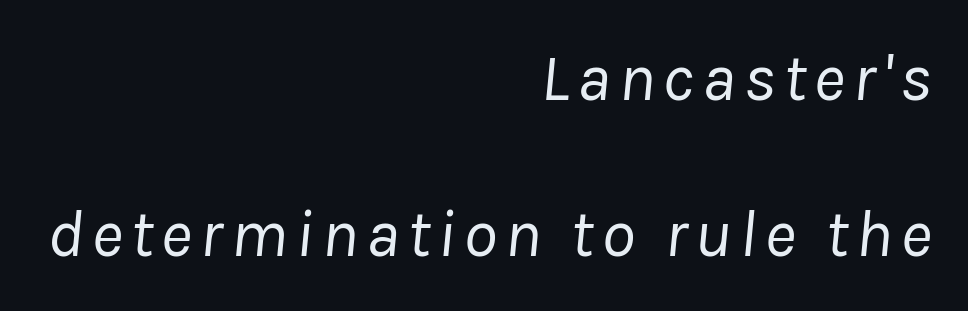
Each stroke keeps to a modest, everyday thickness or less. This sample trades compactness for vertical openness between lines. The rendering applies a slant to the glyphs. Note the varied advance widths — an 'i' is clearly narrower than an 'm'.
